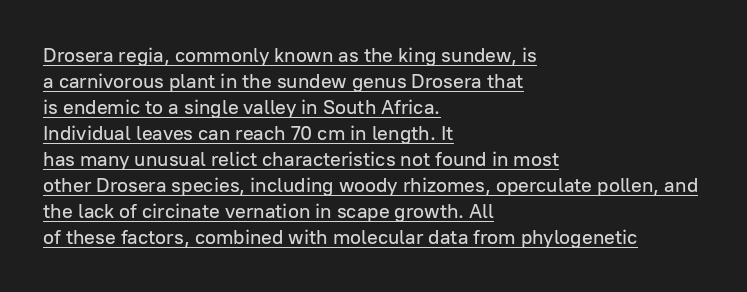
{"italic": "no", "underline": "yes", "align": "left", "line_spacing": "normal", "line_spacing_ratio": 1.3, "letter_spacing": "normal", "letter_spacing_em": 0.0, "glyph_px": 20}
